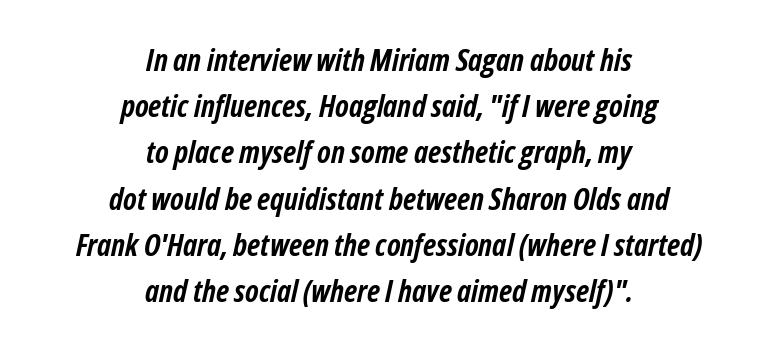
Q: Is the text bold? A: Yes.
Q: Is the text italic (slanted)? A: Yes, it leans right by about 12 degrees.
Q: Is the text underlined? A: No.
Q: How is the paragraph aligned? A: Centered.
Q: Is the spacing between letters normal or unusually wide? A: Normal.
Q: Is the spacing between lines tight, normal or loose? A: Normal.
Q: Width (condensed, normal, or wide)? A: Condensed.
Q: Stroke contrast? A: Low.
Q: x-height? A: Medium.
Q: Monospaced? A: No.
